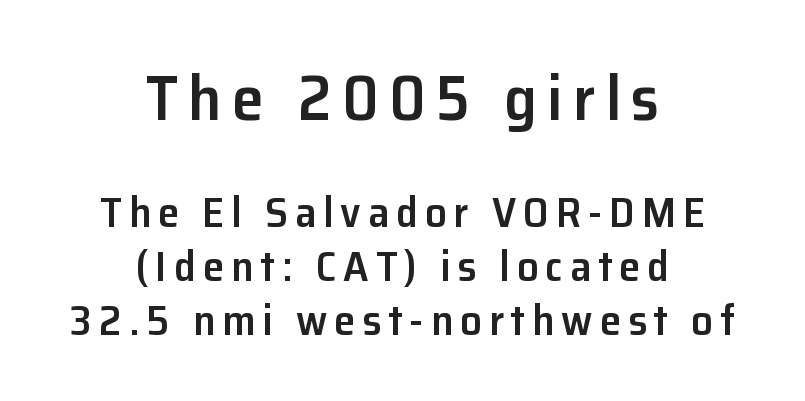
A typesetter would call this proportional, since set widths differ per character. Between these two stacked blocks, the higher one wins on size. This rendering employs a face without finishing strokes, i.e., a sans-serif. Nope, not italic — everything's standing straight.
